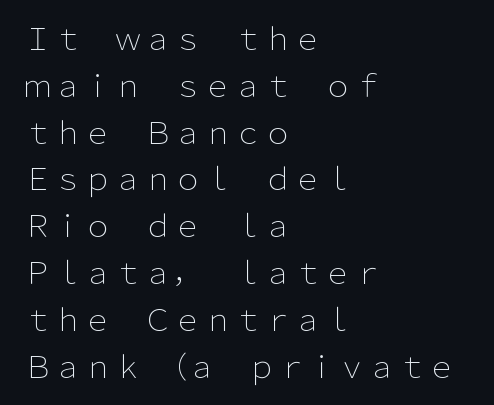
{"serif": "no", "italic": "no", "bold": "no", "weight": "light", "width": "normal", "stroke_contrast": "low", "x_height": "medium", "monospaced": "no", "underline": "no", "align": "left", "line_spacing": "normal", "line_spacing_ratio": 1.56, "letter_spacing": "normal", "letter_spacing_em": 0.0, "glyph_px": 30}
